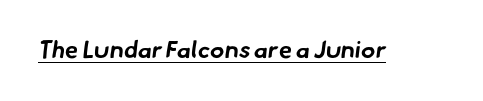
The image shows 24 px bold type; set normal letter spacing, underlined.
